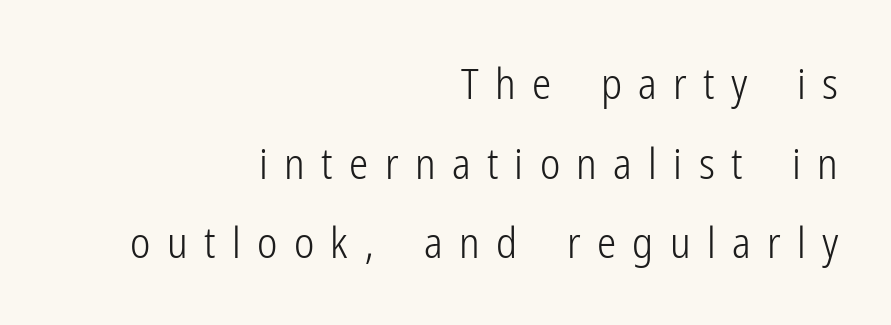
{"serif": "no", "italic": "no", "bold": "no", "weight": "light", "width": "condensed", "stroke_contrast": "low", "x_height": "medium", "monospaced": "no", "underline": "no", "align": "right", "line_spacing_ratio": 1.85, "letter_spacing": "wide", "letter_spacing_em": 0.38, "glyph_px": 43}
